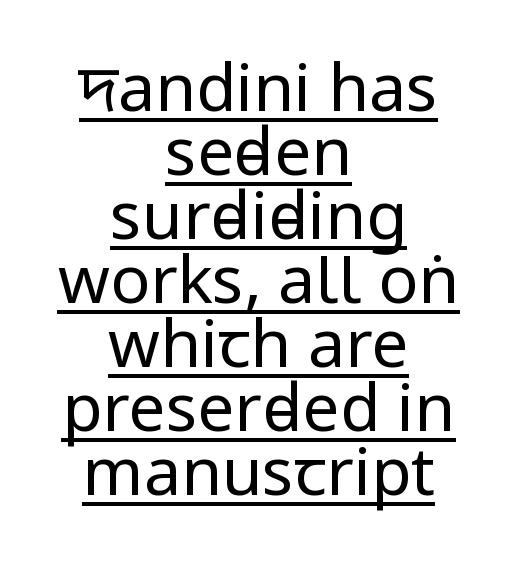
{"serif": "no", "italic": "no", "bold": "no", "weight": "regular", "width": "condensed", "stroke_contrast": "low", "x_height": "large", "monospaced": "no", "underline": "yes", "align": "center", "line_spacing": "tight", "line_spacing_ratio": 0.97, "letter_spacing": "normal", "letter_spacing_em": 0.0, "glyph_px": 66}
